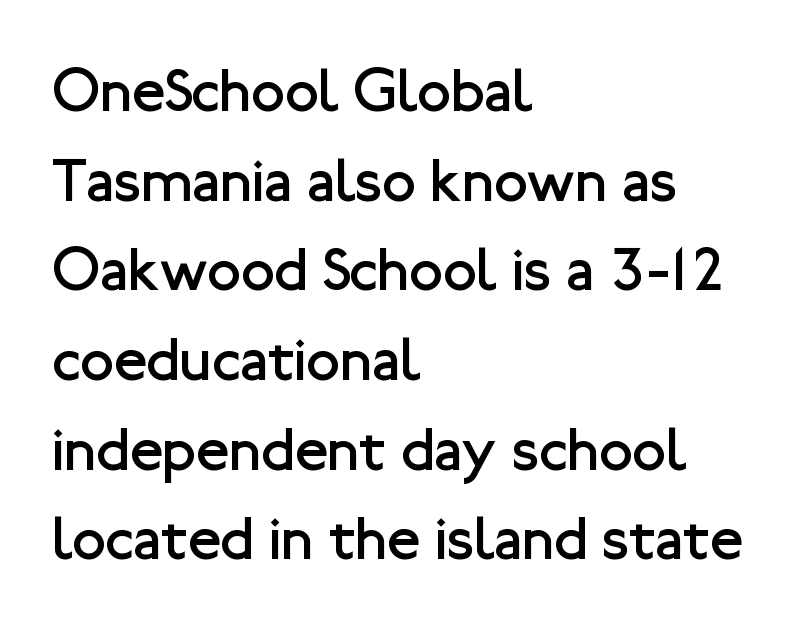
Q: Is the text bold? A: No.
Q: Is the text italic (slanted)? A: No, it is upright.
Q: Is the typeface a serif or a sans-serif typeface? A: Sans-serif.
Q: Is the text underlined? A: No.
Q: How is the paragraph aligned? A: Left-aligned.
Q: Is the spacing between letters normal or unusually wide? A: Normal.
Q: Is the spacing between lines tight, normal or loose? A: Normal.
Q: Width (condensed, normal, or wide)? A: Normal.
Q: Stroke contrast? A: Low.
Q: x-height? A: Medium.
Q: Monospaced? A: No.
